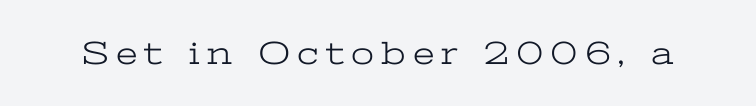
{"serif": "yes", "italic": "no", "bold": "no", "weight": "light", "width": "wide", "stroke_contrast": "low", "x_height": "medium", "monospaced": "no", "underline": "no", "letter_spacing": "wide", "letter_spacing_em": 0.21, "glyph_px": 33}
